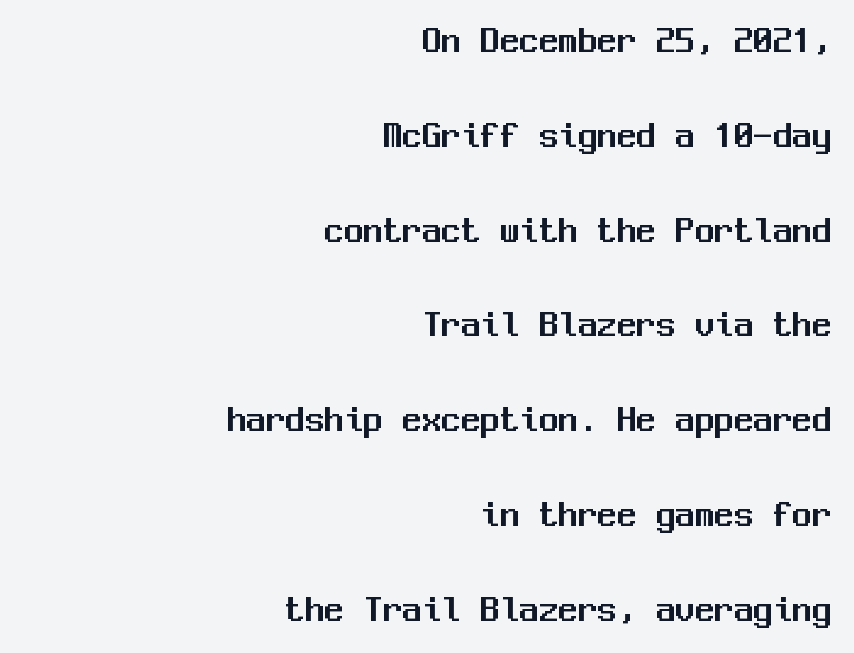
{"serif": "no", "italic": "no", "width": "normal", "stroke_contrast": "medium", "x_height": "medium", "monospaced": "yes", "underline": "no", "align": "right", "line_spacing": "loose", "line_spacing_ratio": 2.43, "letter_spacing": "normal", "letter_spacing_em": 0.0, "glyph_px": 39}
